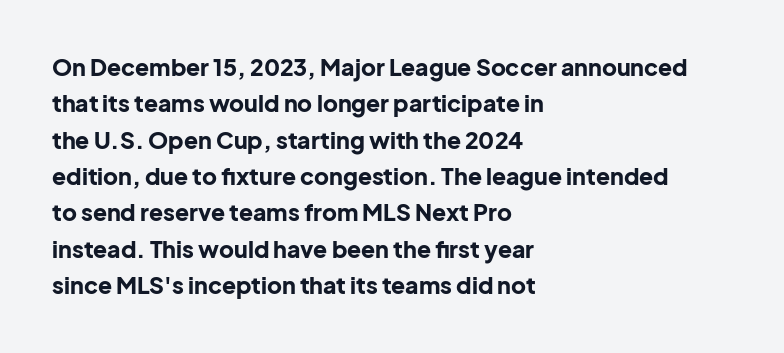
The image shows 23 px bold type, upright; set left-aligned, normal line spacing (1.58x), normal letter spacing, not underlined.
